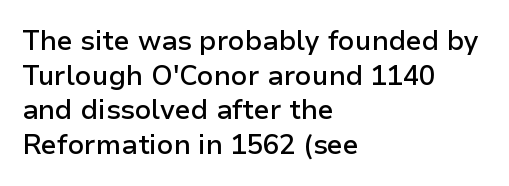
Q: Is the text bold? A: Semi-bold.
Q: Is the text italic (slanted)? A: No, it is upright.
Q: Is the text underlined? A: No.
Q: How is the paragraph aligned? A: Left-aligned.
Q: Is the spacing between letters normal or unusually wide? A: Normal.
Q: Is the spacing between lines tight, normal or loose? A: Normal.
